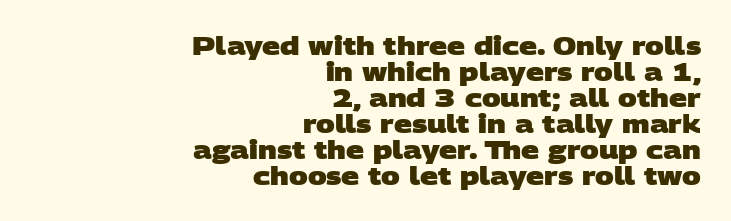
Q: Is the text bold? A: Yes.
Q: Is the text underlined? A: No.
Q: How is the paragraph aligned? A: Right-aligned.
Q: Is the spacing between letters normal or unusually wide? A: Normal.
Q: Is the spacing between lines tight, normal or loose? A: Tight.
